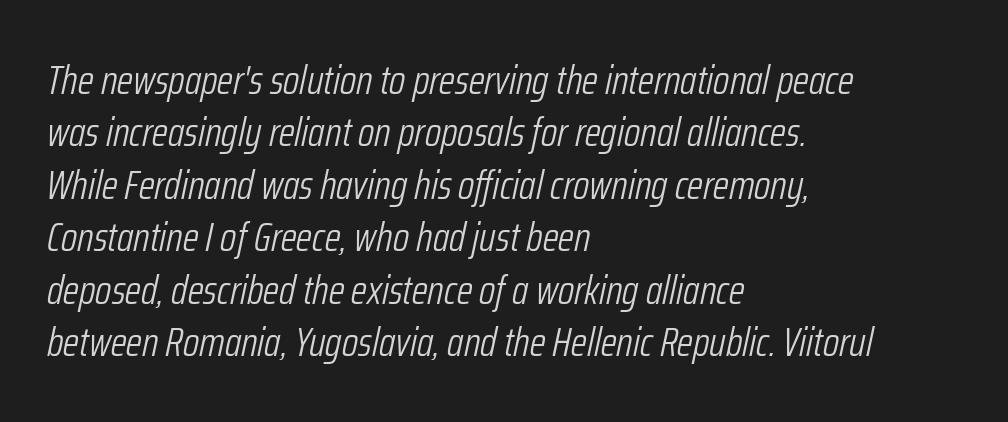
Q: Is the text bold? A: No.
Q: Is the text italic (slanted)? A: Yes, it leans right by about 12 degrees.
Q: Is the text underlined? A: No.
Q: How is the paragraph aligned? A: Left-aligned.
Q: Is the spacing between letters normal or unusually wide? A: Normal.
Q: Is the spacing between lines tight, normal or loose? A: Normal.
Q: Width (condensed, normal, or wide)? A: Condensed.
Q: Stroke contrast? A: Low.
Q: x-height? A: Medium.
Q: Monospaced? A: No.
